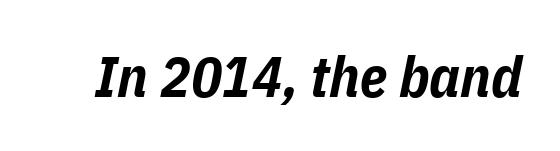
Q: Is the text bold? A: Yes.
Q: Is the text italic (slanted)? A: Yes, it leans right by about 11 degrees.
Q: Is the text underlined? A: No.
Q: Is the spacing between letters normal or unusually wide? A: Normal.
Q: Width (condensed, normal, or wide)? A: Condensed.
Q: Stroke contrast? A: Low.
Q: x-height? A: Medium.
Q: Monospaced? A: No.
